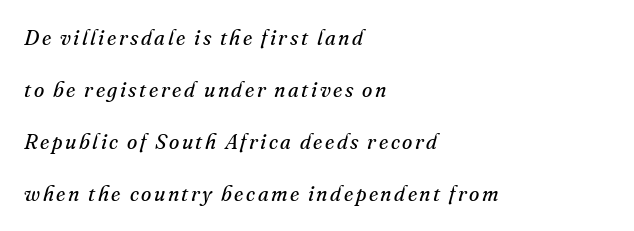
{"italic": "yes", "lean": "right", "slant_degrees": 16, "bold": "no", "underline": "no", "align": "left", "line_spacing": "loose", "line_spacing_ratio": 2.47, "glyph_px": 21}
